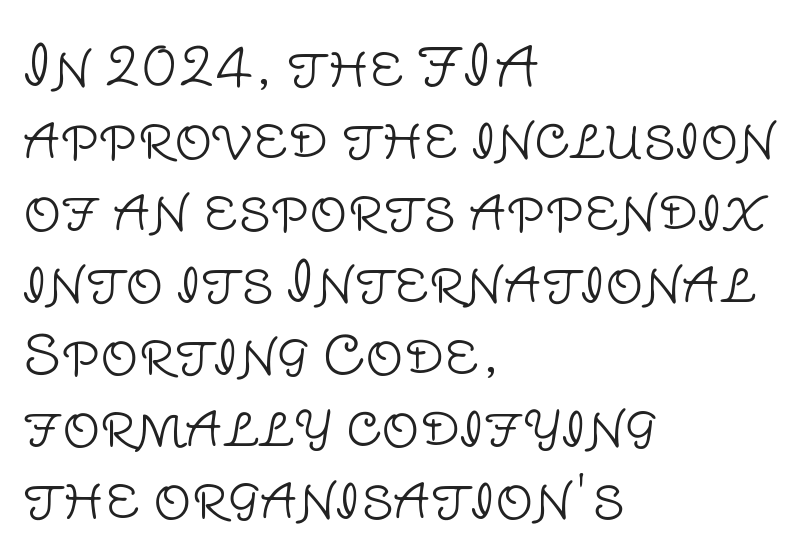
The image shows 53 px light sans-serif type; set left-aligned, normal line spacing (1.36x), normal letter spacing, not underlined; low stroke contrast and a large x-height.
